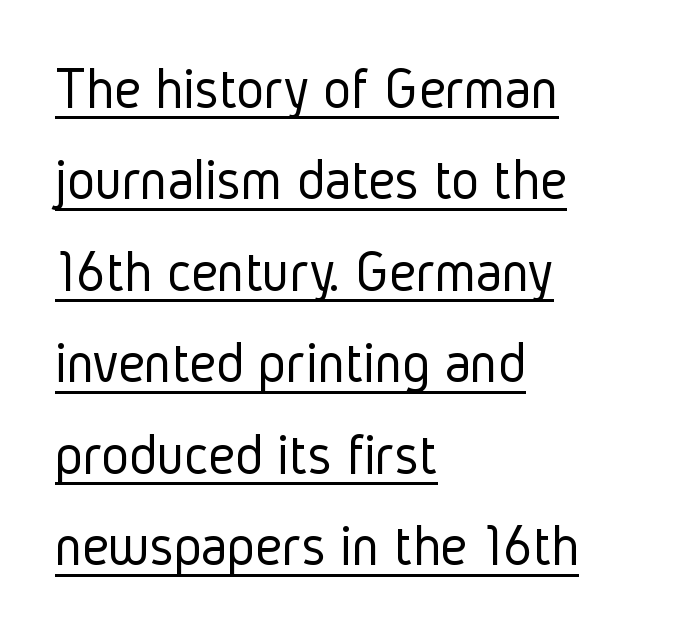
Q: Is the text bold? A: No.
Q: Is the text italic (slanted)? A: No, it is upright.
Q: Is the typeface a serif or a sans-serif typeface? A: Sans-serif.
Q: Is the text underlined? A: Yes.
Q: How is the paragraph aligned? A: Left-aligned.
Q: Is the spacing between letters normal or unusually wide? A: Normal.
Q: Is the spacing between lines tight, normal or loose? A: Normal.
Q: Width (condensed, normal, or wide)? A: Condensed.
Q: Stroke contrast? A: Low.
Q: x-height? A: Medium.
Q: Monospaced? A: No.
